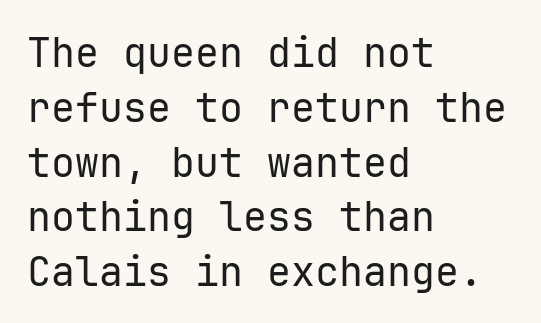
Q: Is the text bold? A: No.
Q: Is the text italic (slanted)? A: No, it is upright.
Q: Is the typeface a serif or a sans-serif typeface? A: Sans-serif.
Q: Is the text underlined? A: No.
Q: How is the paragraph aligned? A: Left-aligned.
Q: Is the spacing between letters normal or unusually wide? A: Normal.
Q: Is the spacing between lines tight, normal or loose? A: Normal.
Q: Width (condensed, normal, or wide)? A: Normal.
Q: Stroke contrast? A: Low.
Q: x-height? A: Medium.
Q: Monospaced? A: Yes.
